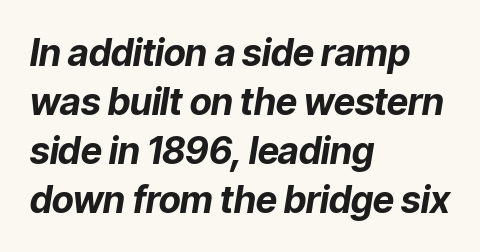
Decoration check: the copy has no underline. Standard letterfit; no display-style spreading of the glyphs. In CSS terms this would be text-align: left. If you measured baseline to baseline, you'd find a middling distance.
